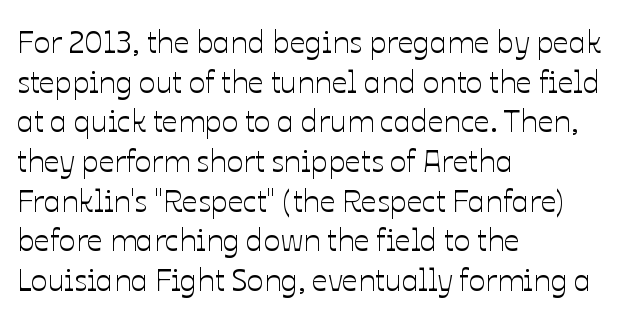
{"italic": "no", "width": "normal", "stroke_contrast": "low", "x_height": "medium", "monospaced": "no", "underline": "no", "align": "left", "line_spacing": "normal", "line_spacing_ratio": 1.28, "letter_spacing": "normal", "letter_spacing_em": 0.0, "glyph_px": 31}
